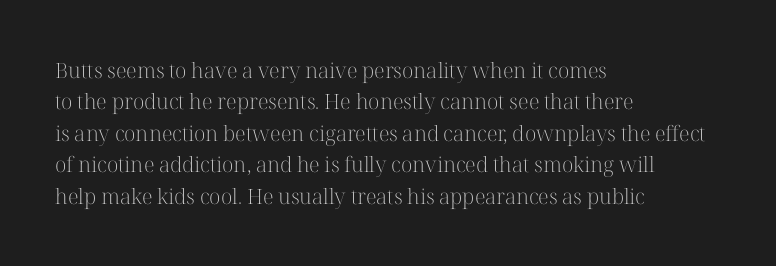
Each row of text sits above clean, open space. Italic? Not at all — the glyphs are vertical. Typeset ragged right — the left edge is the straight one. Each word holds together tightly as a unit, with standard inter-letter gaps. Interline gaps are of average width in this sample.
